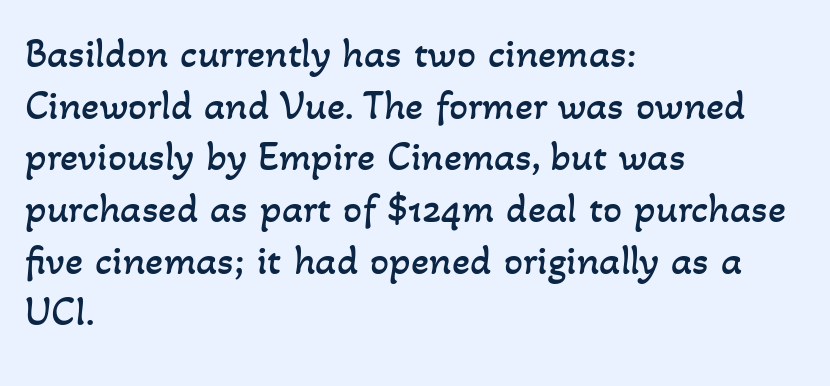
Stem width sits at or under what a default text font uses. A student would call this left alignment; a typographer would say flush left, rag right. Between one letter and the next there's only the usual sliver of space. Think of a printed novel: that variable character pitch is what you see here.
